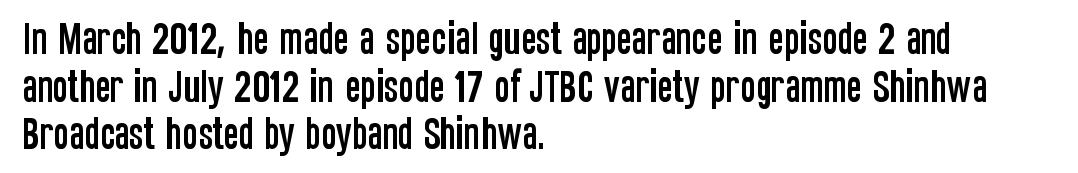
{"serif": "no", "italic": "no", "width": "condensed", "stroke_contrast": "low", "x_height": "large", "monospaced": "no", "underline": "no", "align": "left", "line_spacing": "normal", "line_spacing_ratio": 1.32, "letter_spacing": "normal", "letter_spacing_em": 0.0, "glyph_px": 36}
